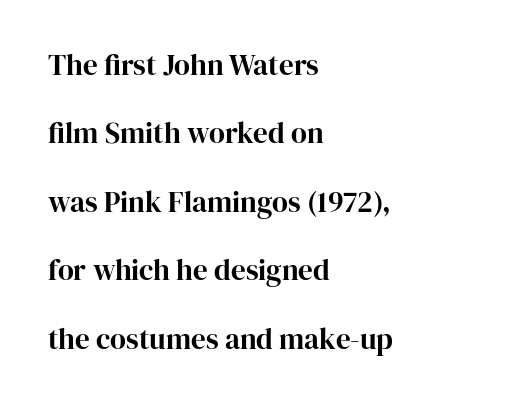
Q: Is the text italic (slanted)? A: No, it is upright.
Q: Is the typeface a serif or a sans-serif typeface? A: Serif.
Q: Is the text underlined? A: No.
Q: How is the paragraph aligned? A: Left-aligned.
Q: Is the spacing between letters normal or unusually wide? A: Normal.
Q: Is the spacing between lines tight, normal or loose? A: Loose.
Q: Width (condensed, normal, or wide)? A: Normal.
Q: Stroke contrast? A: High.
Q: x-height? A: Medium.
Q: Monospaced? A: No.
